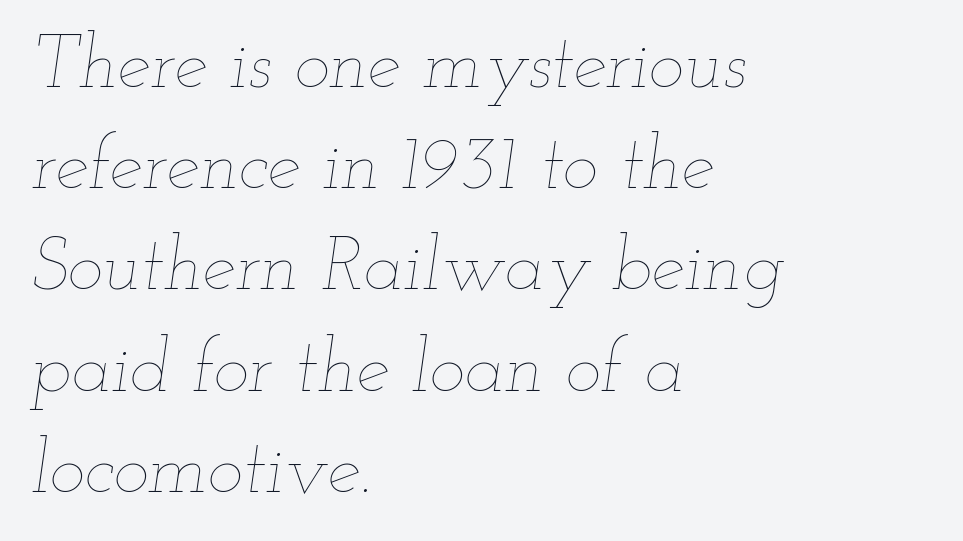
{"italic": "yes", "lean": "right", "slant_degrees": 12, "bold": "no", "weight": "thin", "width": "wide", "stroke_contrast": "low", "x_height": "small", "monospaced": "no", "underline": "no", "align": "left", "line_spacing": "normal", "line_spacing_ratio": 1.35, "letter_spacing": "normal", "letter_spacing_em": 0.0, "glyph_px": 75}
